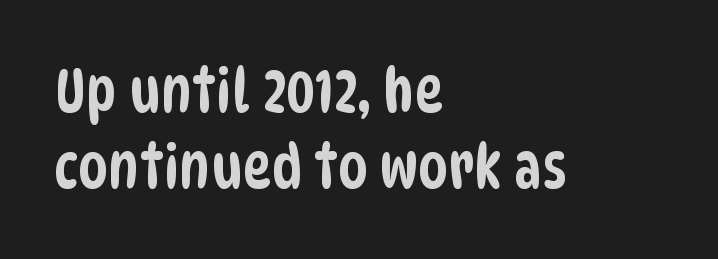
{"serif": "no", "width": "condensed", "stroke_contrast": "low", "x_height": "large", "monospaced": "no", "underline": "no", "align": "left", "line_spacing": "normal", "line_spacing_ratio": 1.25, "letter_spacing": "normal", "letter_spacing_em": 0.0, "glyph_px": 61}
